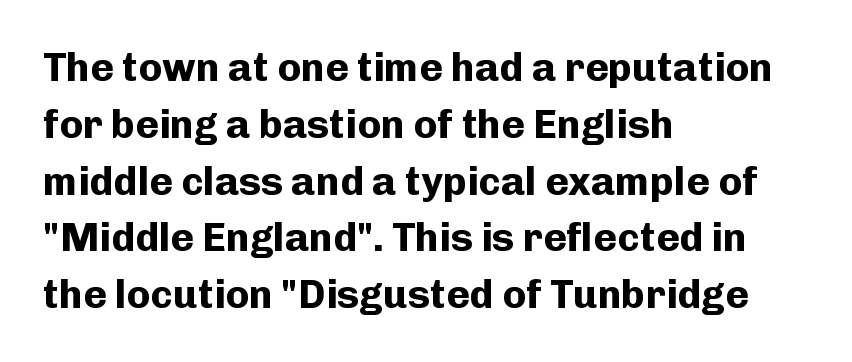
Type without underlining. Notice how thick the strokes are: this is what a full bold looks like. Spacing verdict: proportional, widths tailored to each character. Stroke terminals: plain, sans-serif. Visually the block forms a straight wall on the left and a jagged coastline on the right. Italic? Not at all — the glyphs are vertical.
